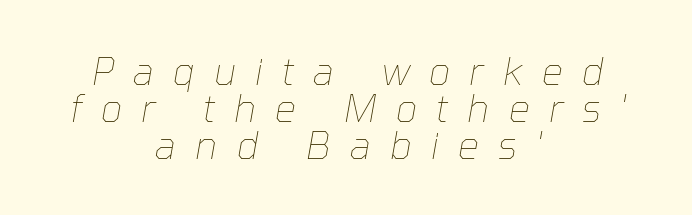
{"italic": "yes", "lean": "right", "slant_degrees": 10, "bold": "no", "weight": "thin", "width": "normal", "stroke_contrast": "low", "x_height": "medium", "monospaced": "no", "underline": "no", "align": "center", "line_spacing": "tight", "line_spacing_ratio": 0.98, "letter_spacing": "wide", "letter_spacing_em": 0.5, "glyph_px": 38}
